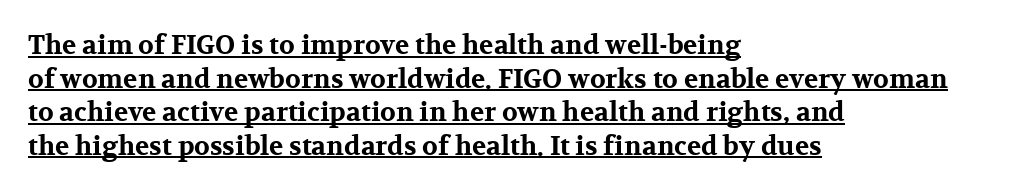
Q: Is the text bold? A: Yes.
Q: Is the text italic (slanted)? A: No, it is upright.
Q: Is the text underlined? A: Yes.
Q: How is the paragraph aligned? A: Left-aligned.
Q: Is the spacing between letters normal or unusually wide? A: Normal.
Q: Is the spacing between lines tight, normal or loose? A: Normal.
